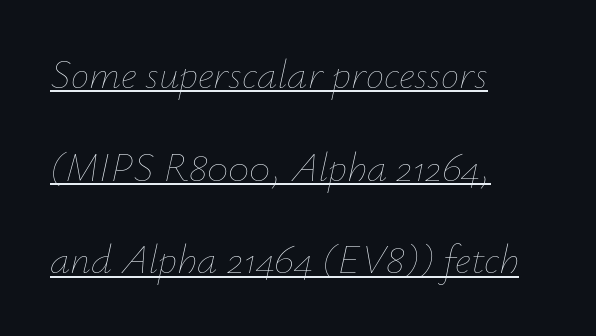
The image shows 41 px thin type, italic (leaning right); set left-aligned, loose line spacing (2.26x), normal letter spacing, underlined; low stroke contrast and a small x-height.
